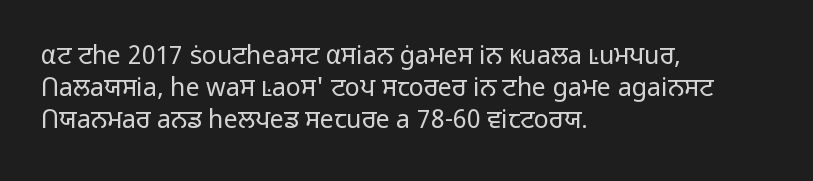
The image shows 25 px text type, upright; set left-aligned, normal line spacing (1.29x), normal letter spacing, not underlined.
